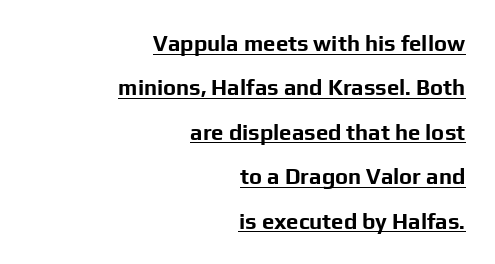
The image shows 22 px bold type, upright; set right-aligned, loose line spacing (2.02x), normal letter spacing, underlined.
